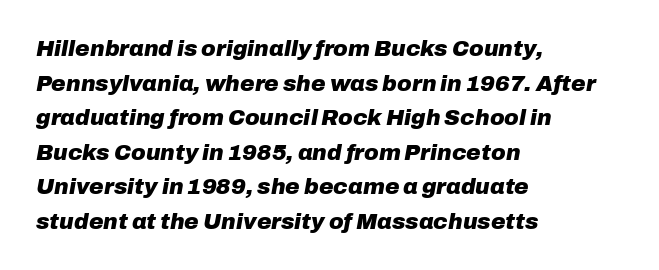
Teacher's note: observe the even left margin — that is flush-left alignment. Letter spacing: default. Look at the stroke-to-counter ratio: heavy, a bold. The passage shown leans; its letterforms are oblique. The designer left line spacing at the default.
